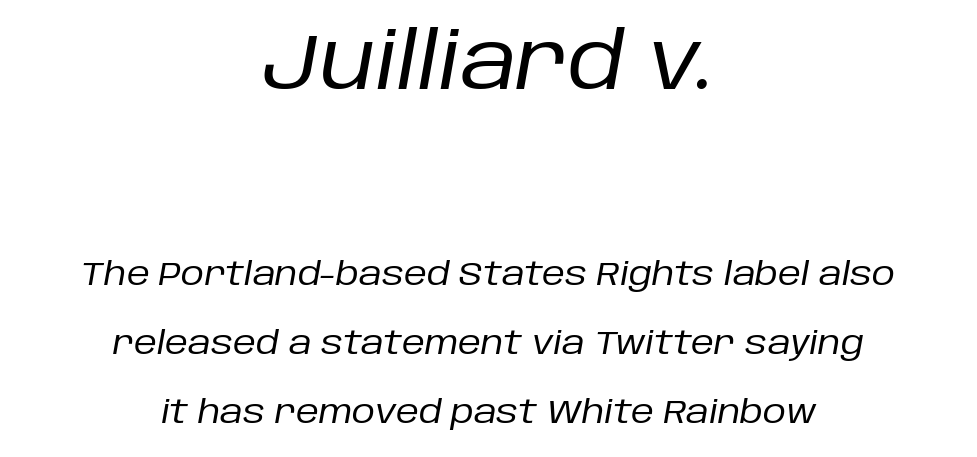
Q: Is the text bold? A: No.
Q: Is the text italic (slanted)? A: Yes, it leans right by about 10 degrees.
Q: Is the text underlined? A: No.
Q: How is the paragraph aligned? A: Centered.
Q: Is the spacing between letters normal or unusually wide? A: Normal.
Q: Is the spacing between lines tight, normal or loose? A: Loose.
Q: Which block of text is set in a larger size, the first (top) or the second (bottom)? A: The first (top) one.
Q: Width (condensed, normal, or wide)? A: Normal.
Q: Stroke contrast? A: Low.
Q: x-height? A: Large.
Q: Monospaced? A: No.
